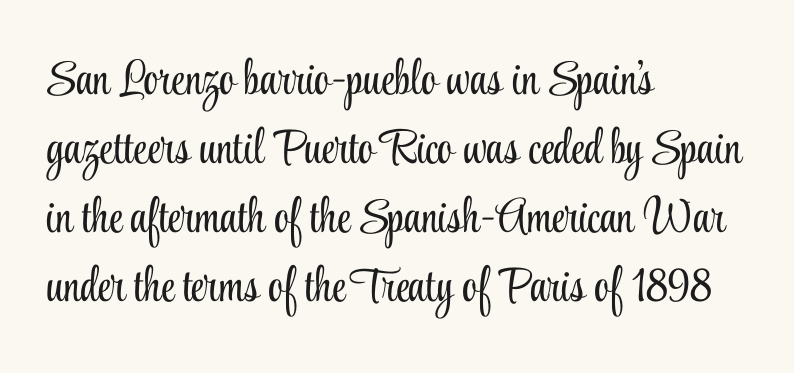
The space directly below the letters is spotless. Classification — serif. Think of a printed novel: that variable character pitch is what you see here. If you drew a ruler down the left edge, every line would touch it. Rows of type keep a routine distance in the vertical direction.
